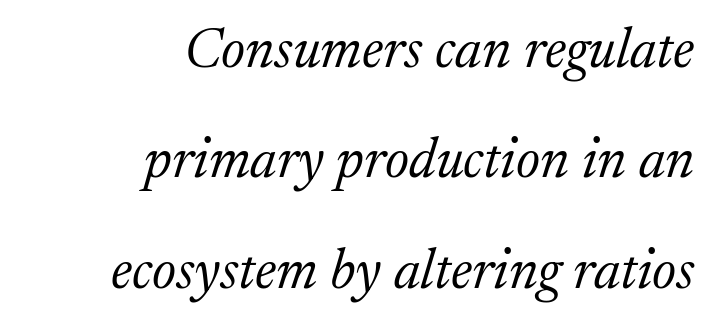
The image shows 56 px light serif type, italic (leaning right); set right-aligned, loose line spacing (1.97x), normal letter spacing, not underlined; medium stroke contrast and a medium x-height.
